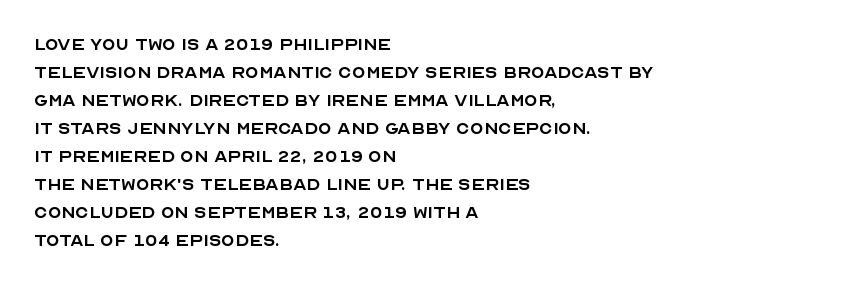
{"italic": "no", "bold": "no", "underline": "no", "align": "left", "line_spacing": "normal", "line_spacing_ratio": 1.27, "letter_spacing": "normal", "letter_spacing_em": 0.0, "glyph_px": 22}
